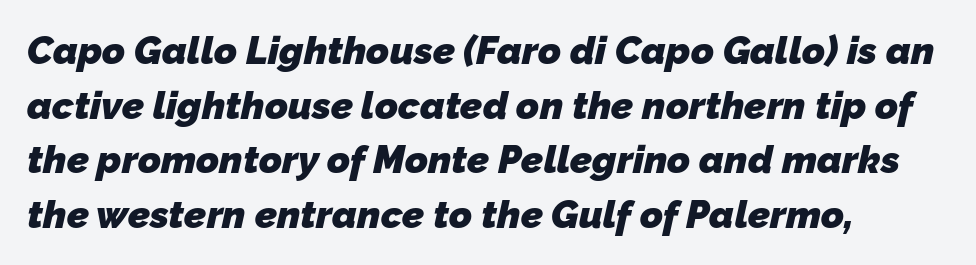
Q: Is the text bold? A: Yes.
Q: Is the typeface a serif or a sans-serif typeface? A: Sans-serif.
Q: Is the text underlined? A: No.
Q: How is the paragraph aligned? A: Left-aligned.
Q: Is the spacing between letters normal or unusually wide? A: Normal.
Q: Is the spacing between lines tight, normal or loose? A: Normal.
Q: Width (condensed, normal, or wide)? A: Normal.
Q: Stroke contrast? A: Low.
Q: x-height? A: Medium.
Q: Monospaced? A: No.
